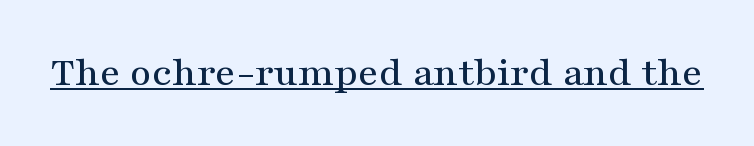
The image shows 42 px wide serif type, upright; set normal letter spacing, underlined; medium stroke contrast and a medium x-height.
